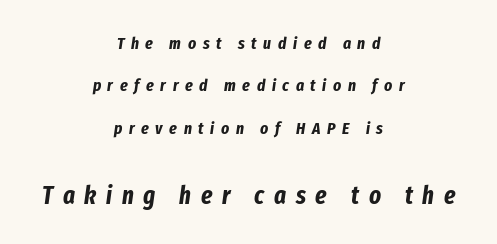
Q: Is the text bold? A: Yes.
Q: Is the text italic (slanted)? A: Yes, it leans right by about 8 degrees.
Q: Is the text underlined? A: No.
Q: How is the paragraph aligned? A: Centered.
Q: Is the spacing between letters normal or unusually wide? A: Unusually wide.
Q: Is the spacing between lines tight, normal or loose? A: Loose.
Q: Which block of text is set in a larger size, the first (top) or the second (bottom)? A: The second (bottom) one.
